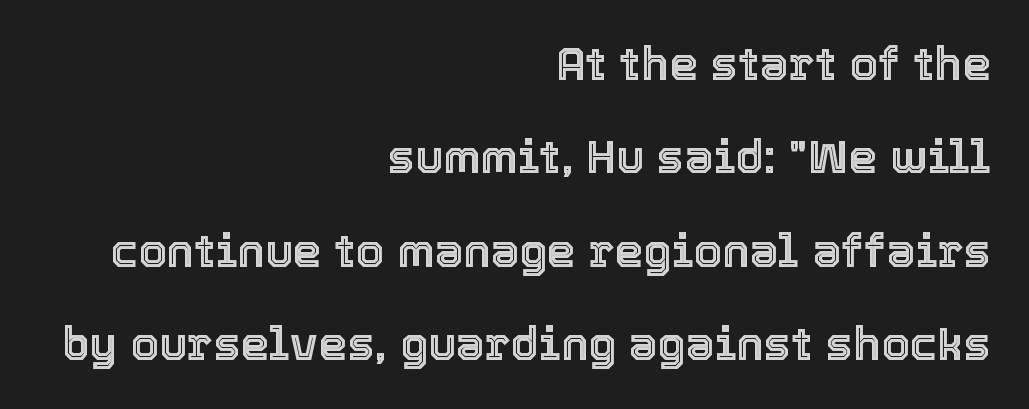
Q: Is the text italic (slanted)? A: No, it is upright.
Q: Is the text underlined? A: No.
Q: How is the paragraph aligned? A: Right-aligned.
Q: Is the spacing between letters normal or unusually wide? A: Normal.
Q: Is the spacing between lines tight, normal or loose? A: Loose.
Q: Width (condensed, normal, or wide)? A: Normal.
Q: x-height? A: Medium.
Q: Monospaced? A: No.
